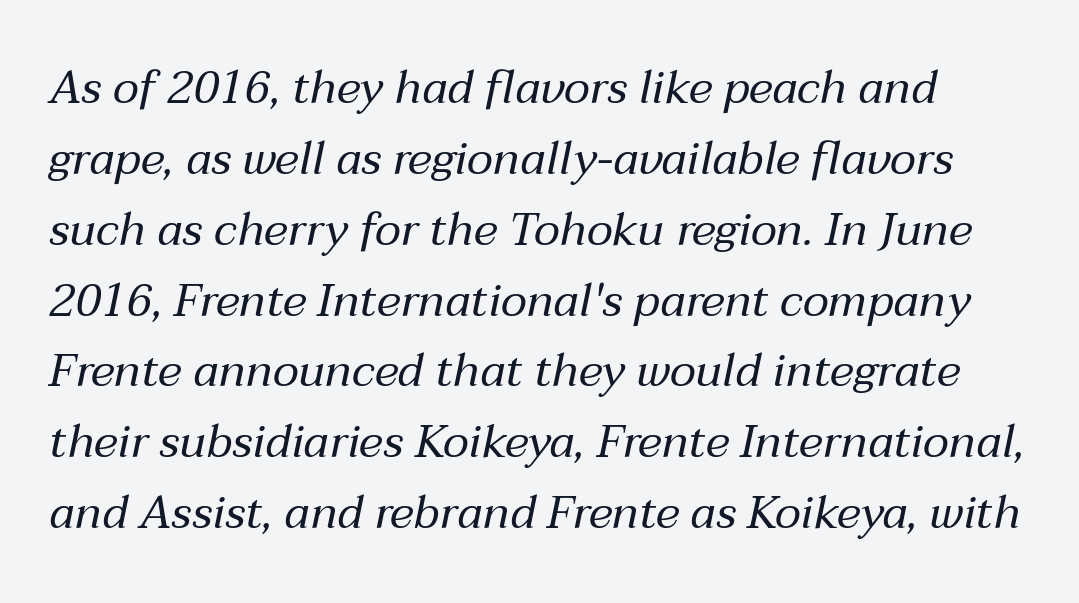
Q: Is the text bold? A: No.
Q: Is the text italic (slanted)? A: Yes, it leans right by about 12 degrees.
Q: Is the text underlined? A: No.
Q: Is the spacing between letters normal or unusually wide? A: Normal.
Q: Is the spacing between lines tight, normal or loose? A: Normal.
Q: Width (condensed, normal, or wide)? A: Normal.
Q: Stroke contrast? A: Medium.
Q: x-height? A: Medium.
Q: Monospaced? A: No.
